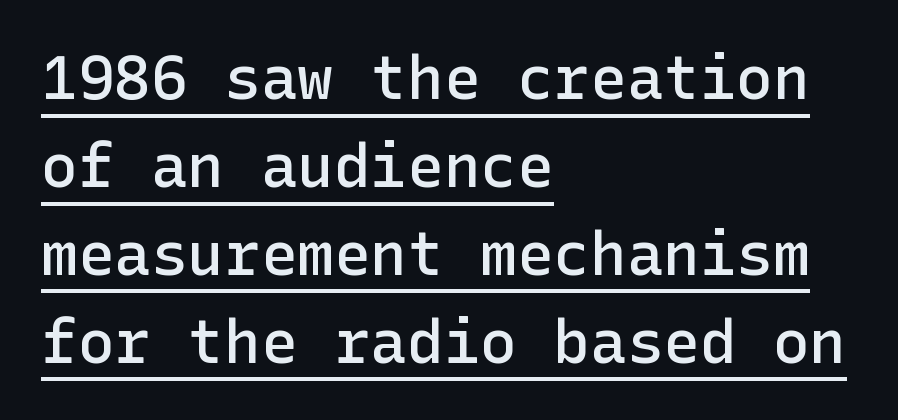
Default kerning and tracking; the words read as compact shapes. The typesetter chose a ragged-right arrangement here. Examine the stroke ends and you'll find no serifs. Line spacing here is normal. Glance below the letters and you will spot a drawn line. Tall strokes in this sample are plumb rather than angled.
